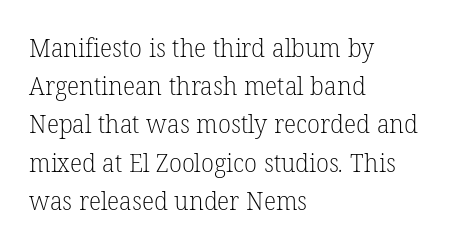
Unmarked baselines from the first word to the last. Each word holds together tightly as a unit, with standard inter-letter gaps. What's the leading like? Ordinary, nothing unusual. Unbolded letterforms with no extra heft.
